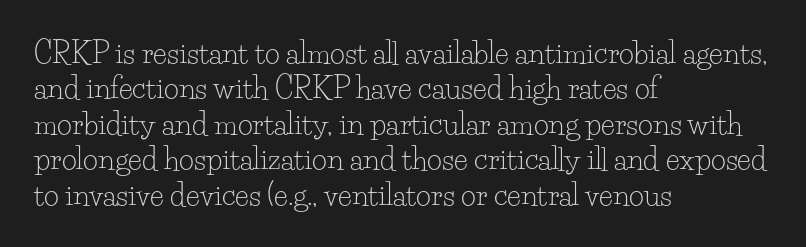
Q: Is the text bold? A: No.
Q: Is the text italic (slanted)? A: No, it is upright.
Q: Is the typeface a serif or a sans-serif typeface? A: Serif.
Q: Is the text underlined? A: No.
Q: How is the paragraph aligned? A: Left-aligned.
Q: Is the spacing between letters normal or unusually wide? A: Normal.
Q: Width (condensed, normal, or wide)? A: Normal.
Q: Stroke contrast? A: Low.
Q: x-height? A: Small.
Q: Monospaced? A: No.
